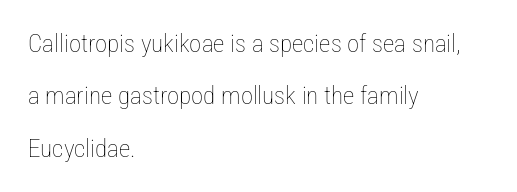
{"italic": "no", "bold": "no", "underline": "no", "align": "left", "line_spacing": "loose", "line_spacing_ratio": 2.1, "letter_spacing": "normal", "letter_spacing_em": 0.0, "glyph_px": 25}
